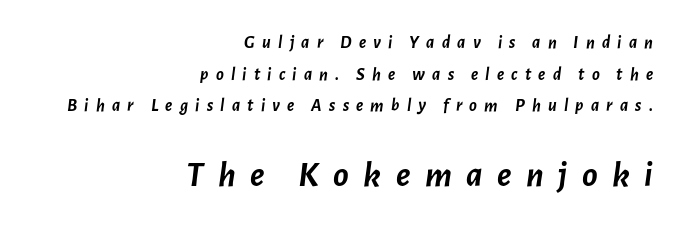
Compare the two chunks: the lower has the greater cap height. The rendering uses natural spacing where letterforms have individual widths. The gap between lines stays unmarked. Loose tracking; the words dissolve into strings of separated letters. Leftover space on each line is placed entirely before the opening word.
